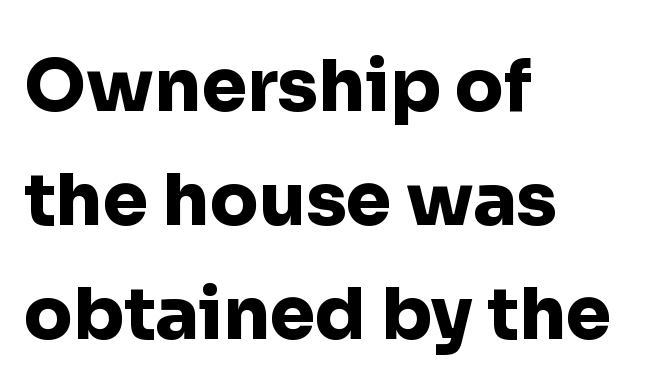
Evenly set lines give the paragraph a standard silhouette. Chunky letters — that's bold for sure. Horizontal alignment here is leftward, the default for most running prose. Rule under the text: the space is simply empty. The letterforms sit shoulder to shoulder at normal distance. Ordinary non-slanted type is in use.
